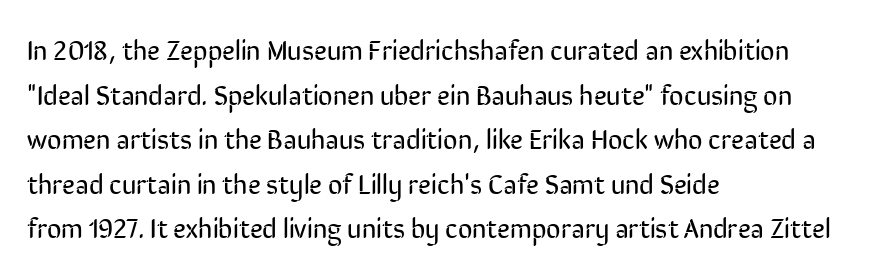
Q: Is the text bold? A: No.
Q: Is the text italic (slanted)? A: No, it is upright.
Q: Is the typeface a serif or a sans-serif typeface? A: Sans-serif.
Q: Is the text underlined? A: No.
Q: How is the paragraph aligned? A: Left-aligned.
Q: Is the spacing between letters normal or unusually wide? A: Normal.
Q: Is the spacing between lines tight, normal or loose? A: Normal.
Q: Width (condensed, normal, or wide)? A: Condensed.
Q: Stroke contrast? A: Low.
Q: x-height? A: Medium.
Q: Monospaced? A: No.
